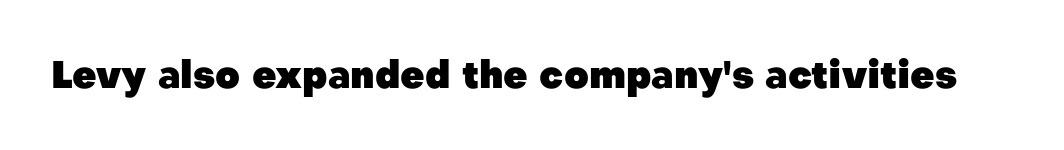
The image shows 38 px heavy sans-serif type, upright; set normal letter spacing, not underlined; low stroke contrast and a medium x-height.
